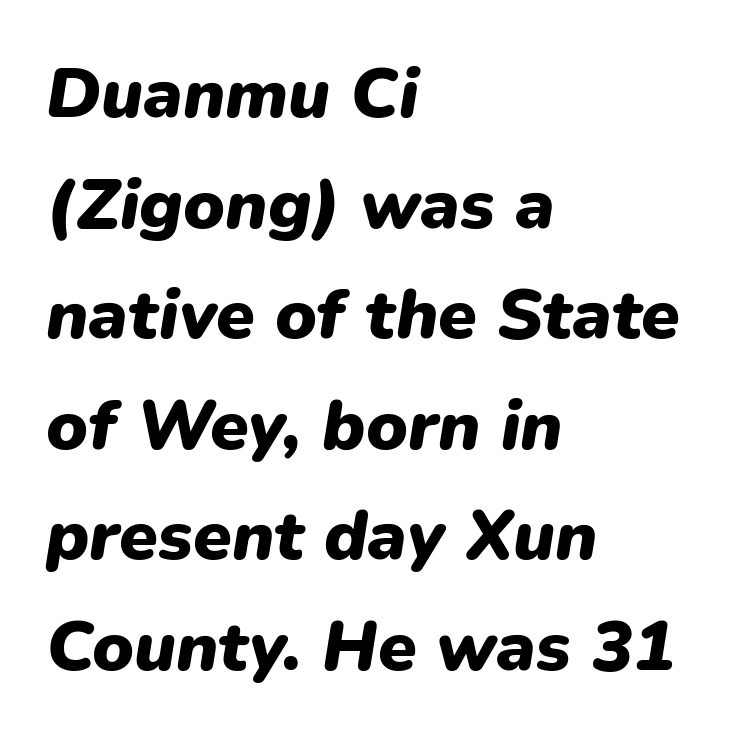
The leading is moderate, giving the passage an even texture. The lines in this sample share a left origin and differ only in where they stop. Rule under the text: the space is simply empty. This is heavy type, rendered in bold.
